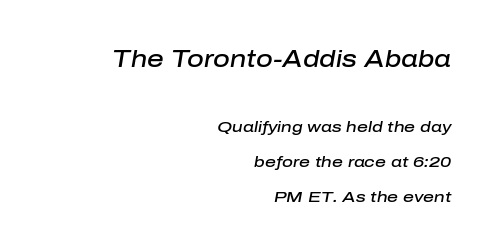
{"italic": "yes", "lean": "right", "slant_degrees": 10, "bold": "semi", "underline": "no", "align": "right", "line_spacing": "loose", "line_spacing_ratio": 2.33, "letter_spacing": "normal", "letter_spacing_em": 0.0, "larger_block": "first", "size_ratio": 1.53, "glyph_px": 23}
